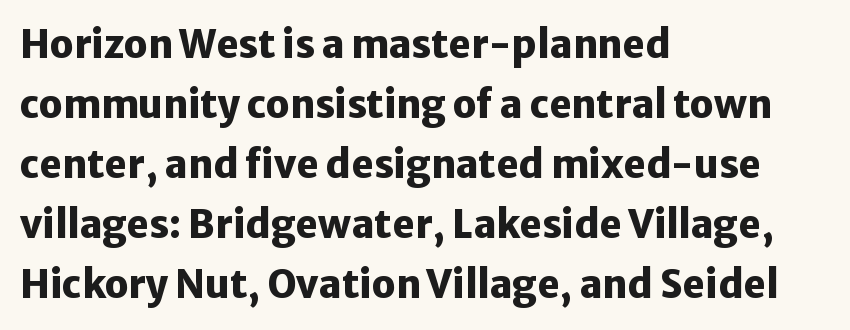
The image shows 38 px heavy sans-serif type, upright; set left-aligned, normal line spacing (1.58x), normal letter spacing, not underlined; low stroke contrast and a medium x-height.
